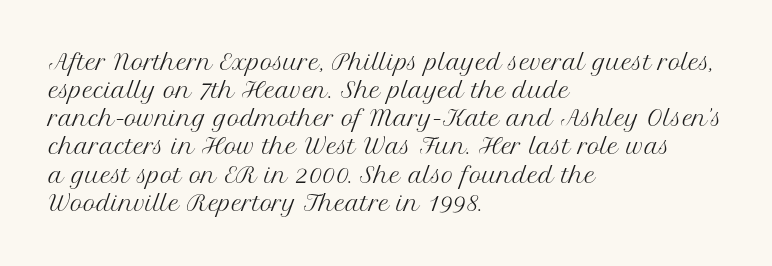
The image shows 21 px text type; set left-aligned, normal line spacing (1.34x), normal letter spacing, not underlined.
